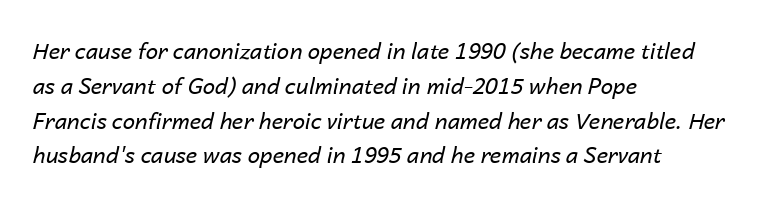
Q: Is the text bold? A: No.
Q: Is the text italic (slanted)? A: Yes, it leans right by about 14 degrees.
Q: Is the text underlined? A: No.
Q: How is the paragraph aligned? A: Left-aligned.
Q: Is the spacing between letters normal or unusually wide? A: Normal.
Q: Is the spacing between lines tight, normal or loose? A: Normal.
